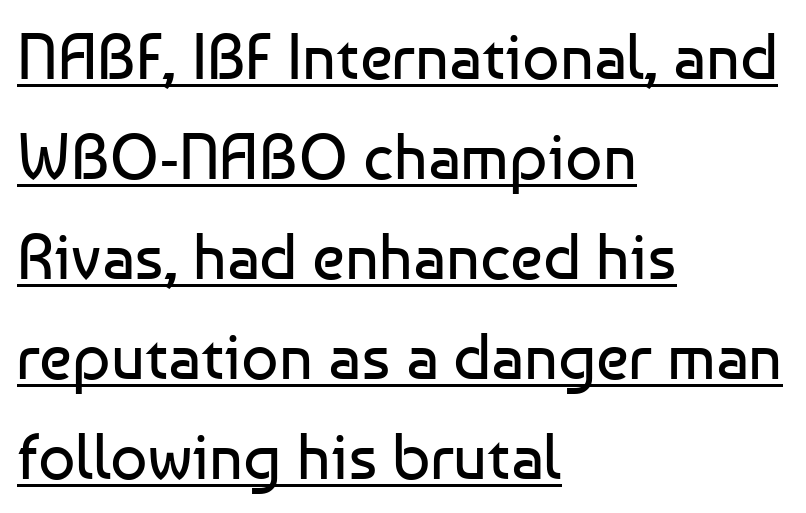
Q: Is the text bold? A: No.
Q: Is the text italic (slanted)? A: No, it is upright.
Q: Is the typeface a serif or a sans-serif typeface? A: Sans-serif.
Q: Is the text underlined? A: Yes.
Q: How is the paragraph aligned? A: Left-aligned.
Q: Is the spacing between letters normal or unusually wide? A: Normal.
Q: Is the spacing between lines tight, normal or loose? A: Normal.
Q: Width (condensed, normal, or wide)? A: Normal.
Q: Stroke contrast? A: Low.
Q: x-height? A: Medium.
Q: Monospaced? A: No.
